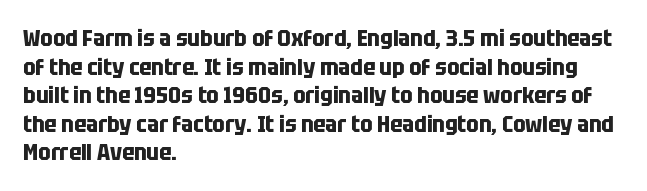
The image shows 23 px bold type, upright; set left-aligned, line spacing 1.24x, normal letter spacing, not underlined.
